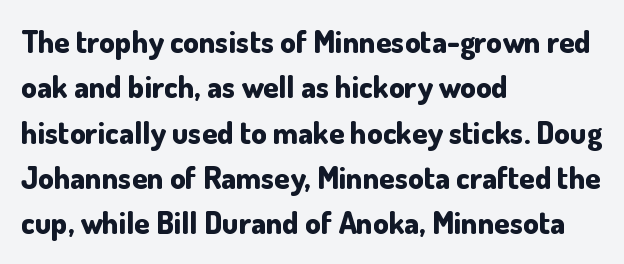
Q: Is the text bold? A: Yes.
Q: Is the text italic (slanted)? A: No, it is upright.
Q: Is the typeface a serif or a sans-serif typeface? A: Sans-serif.
Q: Is the text underlined? A: No.
Q: How is the paragraph aligned? A: Left-aligned.
Q: Is the spacing between letters normal or unusually wide? A: Normal.
Q: Is the spacing between lines tight, normal or loose? A: Normal.
Q: Width (condensed, normal, or wide)? A: Normal.
Q: Stroke contrast? A: Low.
Q: x-height? A: Small.
Q: Monospaced? A: No.
